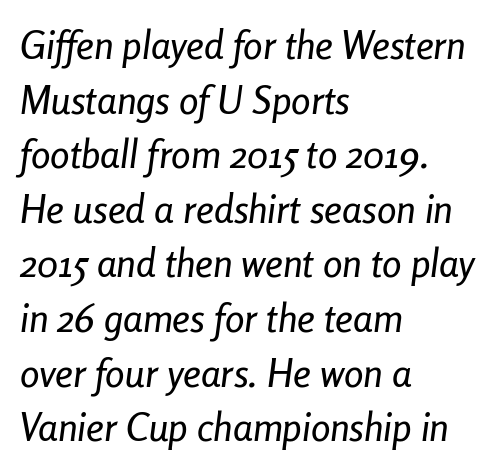
Q: Is the text italic (slanted)? A: Yes, it leans right by about 8 degrees.
Q: Is the text underlined? A: No.
Q: How is the paragraph aligned? A: Left-aligned.
Q: Is the spacing between letters normal or unusually wide? A: Normal.
Q: Is the spacing between lines tight, normal or loose? A: Normal.
Q: Width (condensed, normal, or wide)? A: Condensed.
Q: Stroke contrast? A: Low.
Q: x-height? A: Medium.
Q: Monospaced? A: No.
